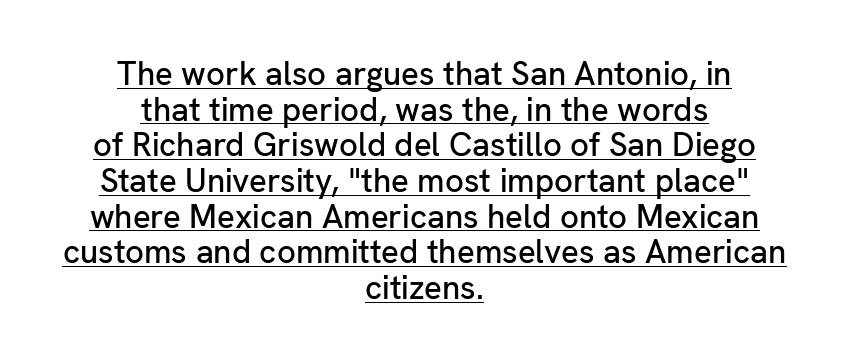
The image shows 33 px sans-serif type, upright; set centered, tight line spacing (1.08x), normal letter spacing, underlined; low stroke contrast and a medium x-height.
